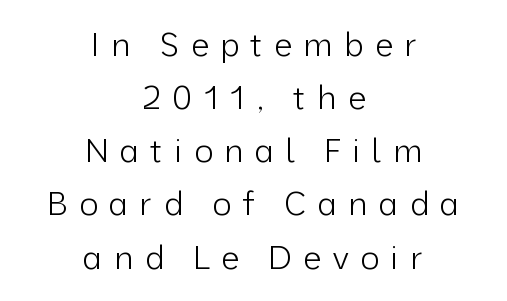
{"serif": "no", "italic": "no", "bold": "no", "weight": "light", "width": "normal", "stroke_contrast": "low", "x_height": "medium", "monospaced": "no", "underline": "no", "align": "center", "line_spacing": "normal", "line_spacing_ratio": 1.61, "letter_spacing": "wide", "letter_spacing_em": 0.33, "glyph_px": 33}
